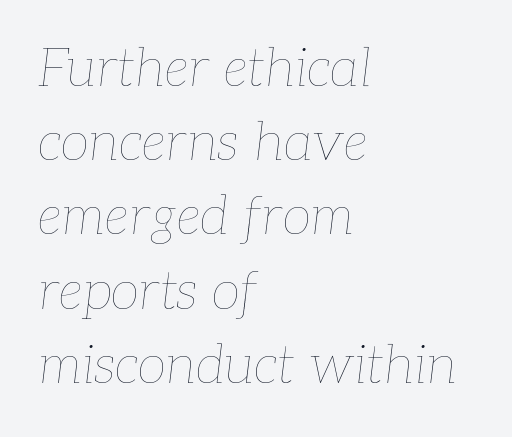
Q: Is the text bold? A: No.
Q: Is the text italic (slanted)? A: Yes, it leans right by about 7 degrees.
Q: Is the text underlined? A: No.
Q: How is the paragraph aligned? A: Left-aligned.
Q: Is the spacing between letters normal or unusually wide? A: Normal.
Q: Is the spacing between lines tight, normal or loose? A: Normal.
Q: Width (condensed, normal, or wide)? A: Normal.
Q: Stroke contrast? A: Low.
Q: x-height? A: Medium.
Q: Monospaced? A: No.
